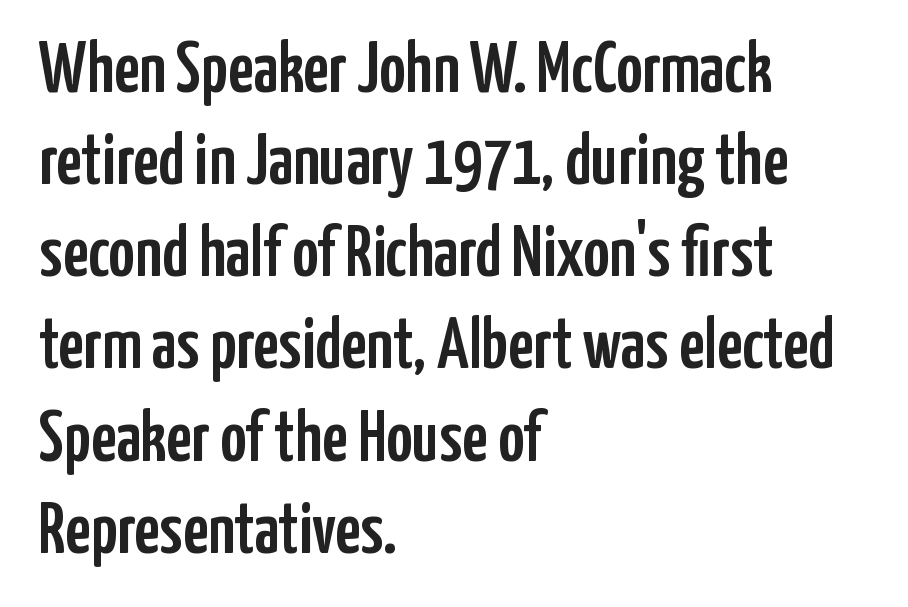
The tracking reads as untouched default to a designer's eye. Plain, unruled lines of type. Does the copy run flush right? No — it runs flush left. Notice how the stems are strictly vertical — no italics here. Spacing verdict: proportional, widths tailored to each character.
